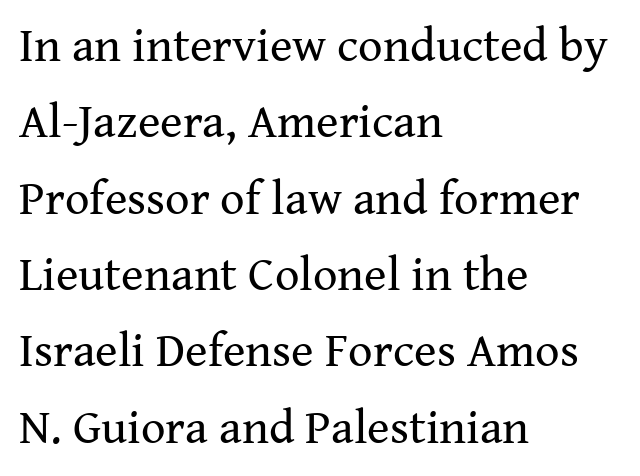
The image shows 48 px regular-weight serif type, upright; set left-aligned, normal line spacing (1.59x), normal letter spacing, not underlined; medium stroke contrast and a medium x-height.
